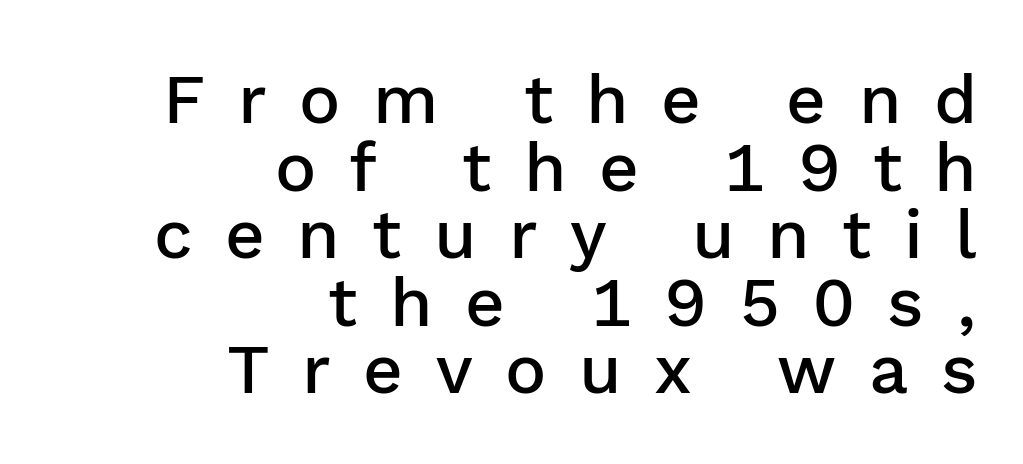
{"serif": "no", "italic": "no", "bold": "semi", "weight": "semibold", "width": "normal", "stroke_contrast": "low", "x_height": "medium", "monospaced": "no", "underline": "no", "align": "right", "line_spacing": "tight", "line_spacing_ratio": 0.98, "letter_spacing": "wide", "letter_spacing_em": 0.47, "glyph_px": 69}
